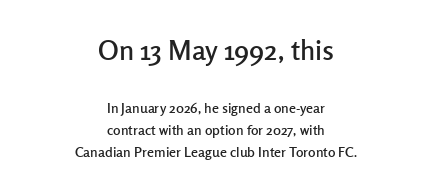
{"serif": "no", "italic": "no", "width": "normal", "stroke_contrast": "low", "x_height": "medium", "monospaced": "no", "underline": "no", "align": "center", "line_spacing": "normal", "line_spacing_ratio": 1.58, "letter_spacing": "normal", "letter_spacing_em": 0.0, "larger_block": "first", "size_ratio": 2.0, "glyph_px": 28}
